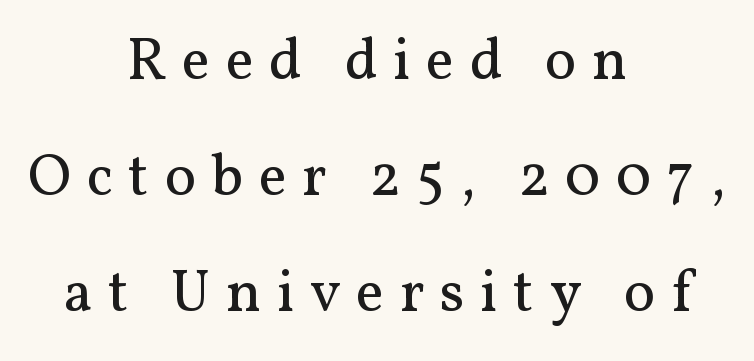
The image shows 59 px regular-weight serif type, upright; set centered, loose line spacing (1.97x), unusually wide letter spacing (+0.26 em), not underlined; medium stroke contrast and a medium x-height.
